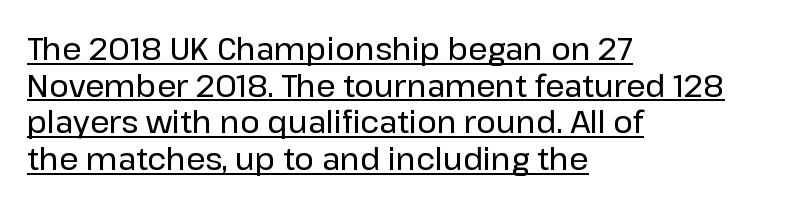
Q: Is the text italic (slanted)? A: No, it is upright.
Q: Is the typeface a serif or a sans-serif typeface? A: Sans-serif.
Q: Is the text underlined? A: Yes.
Q: How is the paragraph aligned? A: Left-aligned.
Q: Is the spacing between letters normal or unusually wide? A: Normal.
Q: Width (condensed, normal, or wide)? A: Normal.
Q: Stroke contrast? A: Low.
Q: x-height? A: Medium.
Q: Monospaced? A: No.
